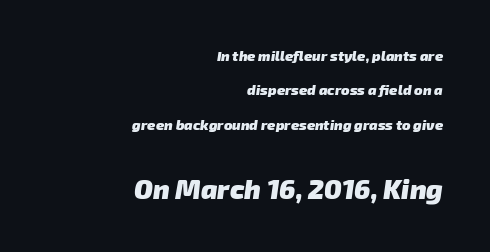
Q: Is the text bold? A: Yes.
Q: Is the text underlined? A: No.
Q: How is the paragraph aligned? A: Right-aligned.
Q: Is the spacing between letters normal or unusually wide? A: Normal.
Q: Is the spacing between lines tight, normal or loose? A: Loose.
Q: Which block of text is set in a larger size, the first (top) or the second (bottom)? A: The second (bottom) one.
